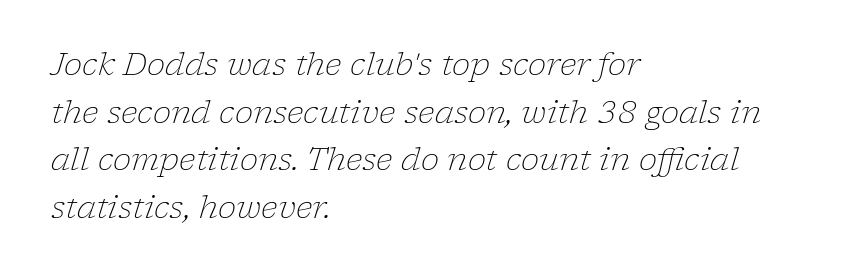
Q: Is the text bold? A: No.
Q: Is the text italic (slanted)? A: Yes, it leans right by about 17 degrees.
Q: Is the typeface a serif or a sans-serif typeface? A: Serif.
Q: Is the text underlined? A: No.
Q: How is the paragraph aligned? A: Left-aligned.
Q: Is the spacing between letters normal or unusually wide? A: Normal.
Q: Is the spacing between lines tight, normal or loose? A: Normal.
Q: Width (condensed, normal, or wide)? A: Normal.
Q: Stroke contrast? A: Low.
Q: x-height? A: Medium.
Q: Monospaced? A: No.
